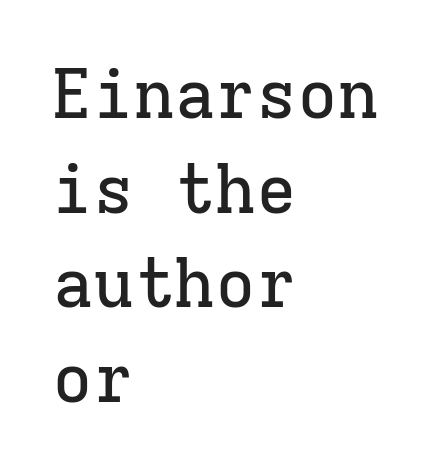
The image shows 68 px serif type, upright, monospaced; set left-aligned, normal line spacing (1.39x), normal letter spacing, not underlined; low stroke contrast and a medium x-height.
